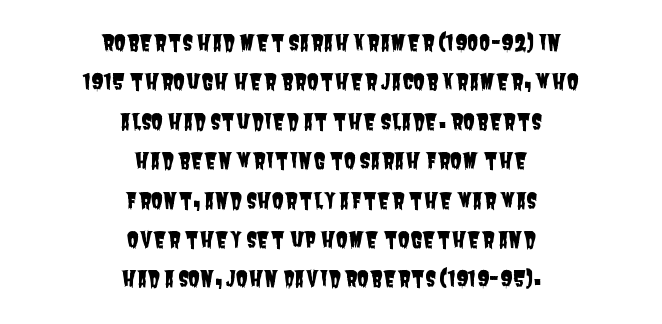
Q: Is the text underlined? A: No.
Q: How is the paragraph aligned? A: Centered.
Q: Is the spacing between letters normal or unusually wide? A: Normal.
